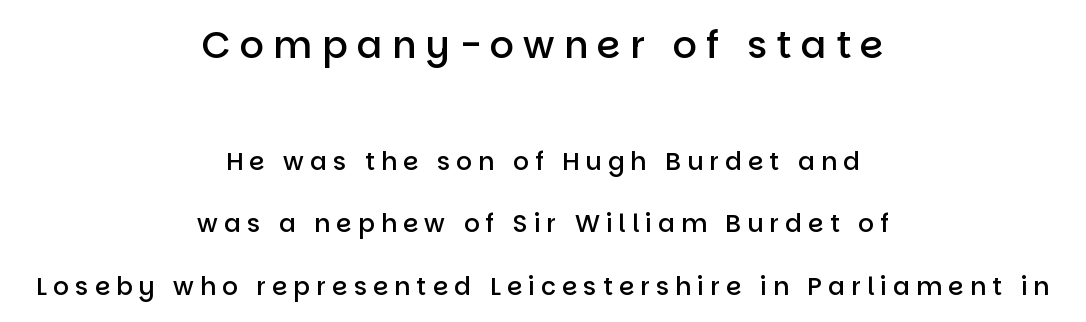
Q: Is the text bold? A: Semi-bold.
Q: Is the text italic (slanted)? A: No, it is upright.
Q: Is the typeface a serif or a sans-serif typeface? A: Sans-serif.
Q: Is the text underlined? A: No.
Q: How is the paragraph aligned? A: Centered.
Q: Is the spacing between letters normal or unusually wide? A: Unusually wide.
Q: Is the spacing between lines tight, normal or loose? A: Loose.
Q: Which block of text is set in a larger size, the first (top) or the second (bottom)? A: The first (top) one.
Q: Width (condensed, normal, or wide)? A: Normal.
Q: Stroke contrast? A: Low.
Q: x-height? A: Large.
Q: Monospaced? A: No.
